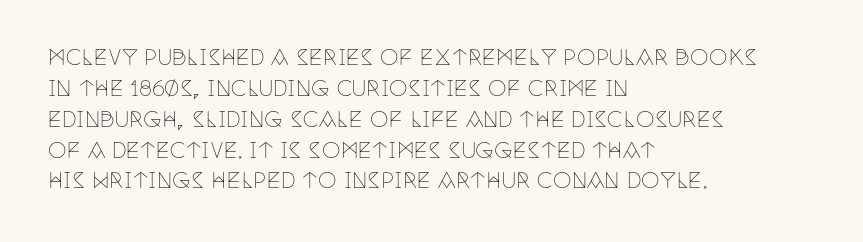
{"italic": "no", "bold": "no", "underline": "no", "align": "left", "line_spacing": "normal", "line_spacing_ratio": 1.47, "letter_spacing": "normal", "letter_spacing_em": 0.0, "glyph_px": 21}
